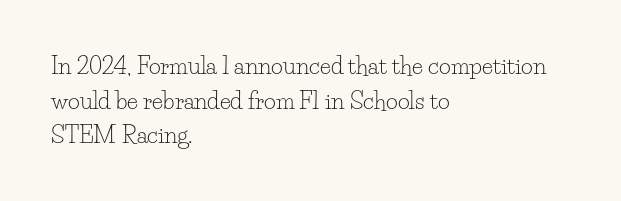
The image shows 23 px text type, upright; set left-aligned, normal line spacing (1.51x), normal letter spacing, not underlined.
